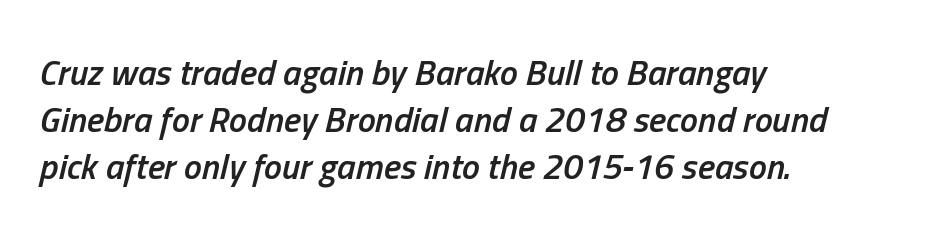
The image shows 36 px semibold, condensed type, italic (leaning right); set left-aligned, normal line spacing (1.31x), normal letter spacing, not underlined; low stroke contrast and a medium x-height.
